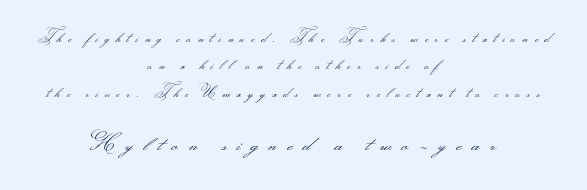
The image shows 22 px text type; set centered, loose line spacing (1.95x), unusually wide letter spacing (+0.46 em), not underlined; the second (bottom) block is 1.57x larger.
